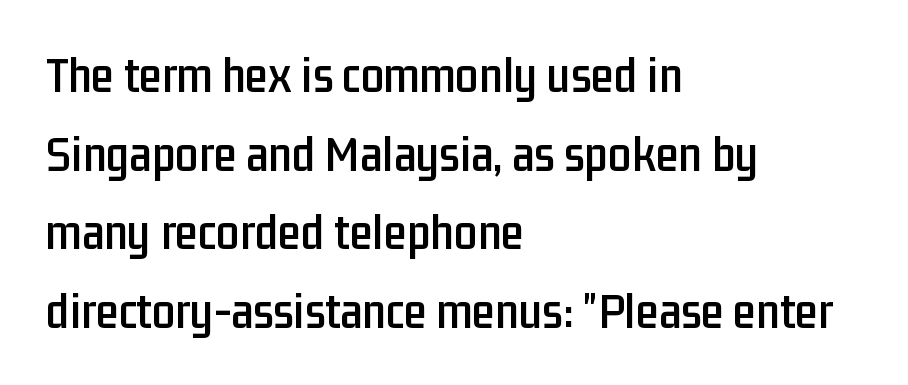
The image shows 52 px condensed sans-serif type, upright; set left-aligned, normal line spacing (1.51x), normal letter spacing, not underlined; low stroke contrast and a medium x-height.
